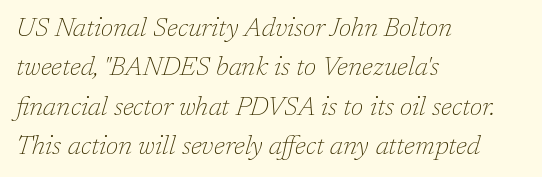
{"italic": "yes", "lean": "right", "slant_degrees": 17, "bold": "no", "underline": "no", "align": "left", "line_spacing": "normal", "line_spacing_ratio": 1.51, "letter_spacing": "normal", "letter_spacing_em": 0.0, "glyph_px": 26}
